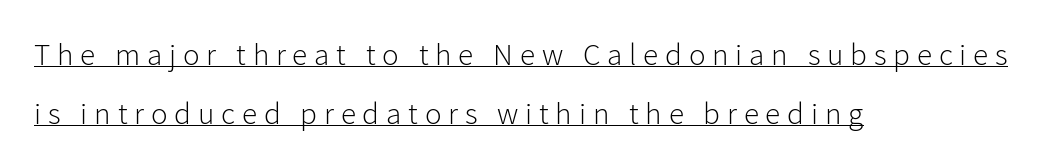
The image shows 31 px light sans-serif type, upright; set left-aligned, line spacing 1.89x, unusually wide letter spacing (+0.22 em), underlined; low stroke contrast and a medium x-height.
